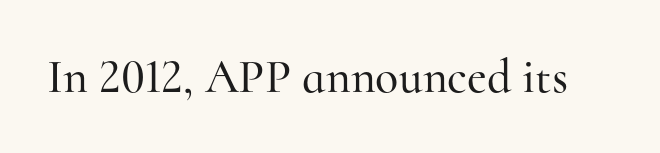
The image shows 48 px serif type, upright; set normal letter spacing, not underlined; high stroke contrast and a small x-height.
